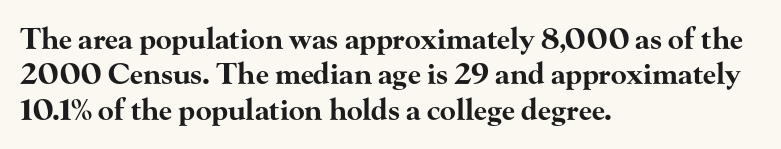
Q: Is the text bold? A: Yes.
Q: Is the text italic (slanted)? A: No, it is upright.
Q: Is the typeface a serif or a sans-serif typeface? A: Serif.
Q: Is the text underlined? A: No.
Q: How is the paragraph aligned? A: Left-aligned.
Q: Is the spacing between letters normal or unusually wide? A: Normal.
Q: Width (condensed, normal, or wide)? A: Wide.
Q: Stroke contrast? A: High.
Q: x-height? A: Small.
Q: Monospaced? A: No.
